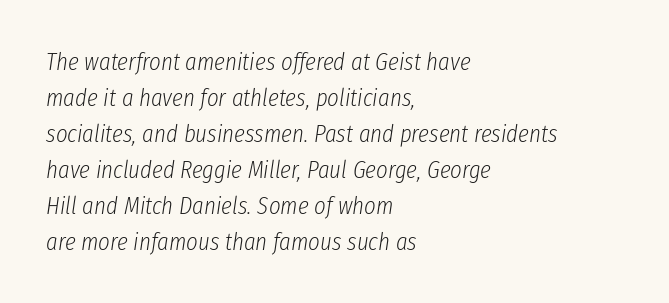
The image shows 25 px text type, italic (leaning right); set left-aligned, normal line spacing (1.44x), normal letter spacing, not underlined.
